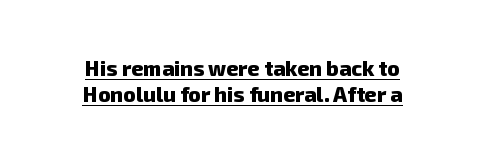
Q: Is the text bold? A: Yes.
Q: Is the text underlined? A: Yes.
Q: How is the paragraph aligned? A: Centered.
Q: Is the spacing between letters normal or unusually wide? A: Normal.
